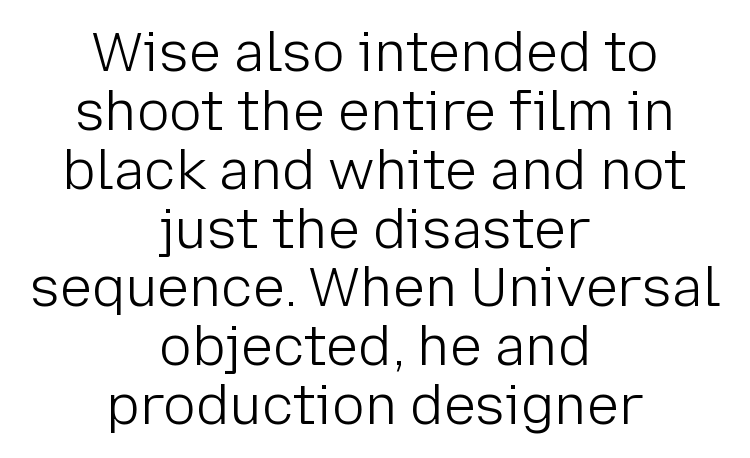
{"serif": "no", "italic": "no", "bold": "no", "weight": "light", "width": "normal", "stroke_contrast": "low", "x_height": "medium", "monospaced": "no", "underline": "no", "align": "center", "line_spacing": "tight", "line_spacing_ratio": 1.09, "letter_spacing": "normal", "letter_spacing_em": 0.0, "glyph_px": 54}
